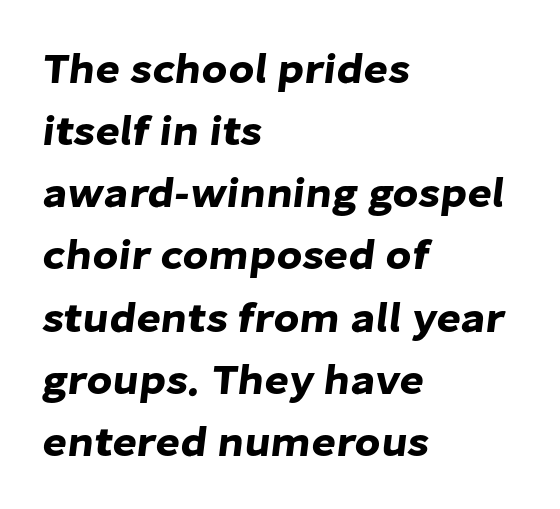
Q: Is the typeface a serif or a sans-serif typeface? A: Sans-serif.
Q: Is the text underlined? A: No.
Q: How is the paragraph aligned? A: Left-aligned.
Q: Is the spacing between letters normal or unusually wide? A: Normal.
Q: Is the spacing between lines tight, normal or loose? A: Normal.
Q: Width (condensed, normal, or wide)? A: Normal.
Q: Stroke contrast? A: Low.
Q: x-height? A: Medium.
Q: Monospaced? A: No.
